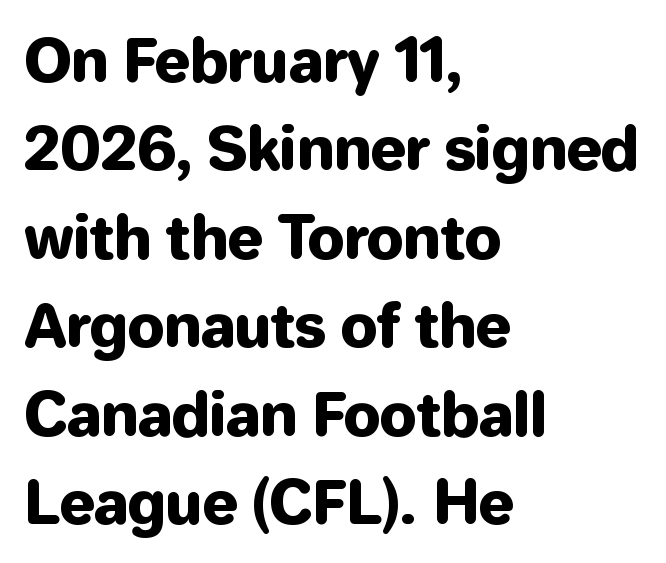
Only glyphs here, with clear space below each row. Character widths vary here, with narrow letters taking less room than wide ones. Teacher's note: observe the even left margin — that is flush-left alignment. The rows are spaced the way most documents space them. Style check: upright.
